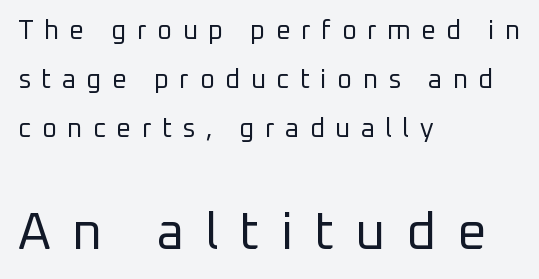
Q: Is the text bold? A: No.
Q: Is the text italic (slanted)? A: No, it is upright.
Q: Is the typeface a serif or a sans-serif typeface? A: Sans-serif.
Q: Is the text underlined? A: No.
Q: How is the paragraph aligned? A: Left-aligned.
Q: Is the spacing between letters normal or unusually wide? A: Unusually wide.
Q: Which block of text is set in a larger size, the first (top) or the second (bottom)? A: The second (bottom) one.
Q: Width (condensed, normal, or wide)? A: Normal.
Q: Stroke contrast? A: Low.
Q: x-height? A: Medium.
Q: Monospaced? A: No.
